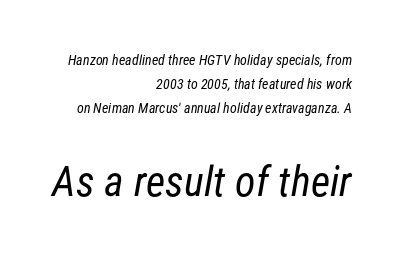
Q: Is the text bold? A: No.
Q: Is the typeface a serif or a sans-serif typeface? A: Sans-serif.
Q: Is the text underlined? A: No.
Q: How is the paragraph aligned? A: Right-aligned.
Q: Is the spacing between letters normal or unusually wide? A: Normal.
Q: Which block of text is set in a larger size, the first (top) or the second (bottom)? A: The second (bottom) one.
Q: Width (condensed, normal, or wide)? A: Condensed.
Q: Stroke contrast? A: Low.
Q: x-height? A: Medium.
Q: Monospaced? A: No.
